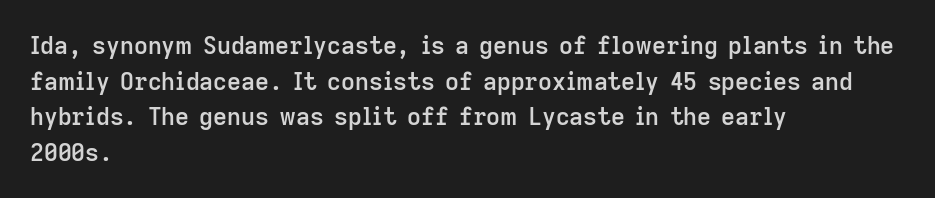
The image shows 24 px text type, upright; set left-aligned, normal line spacing (1.48x), normal letter spacing, not underlined.
